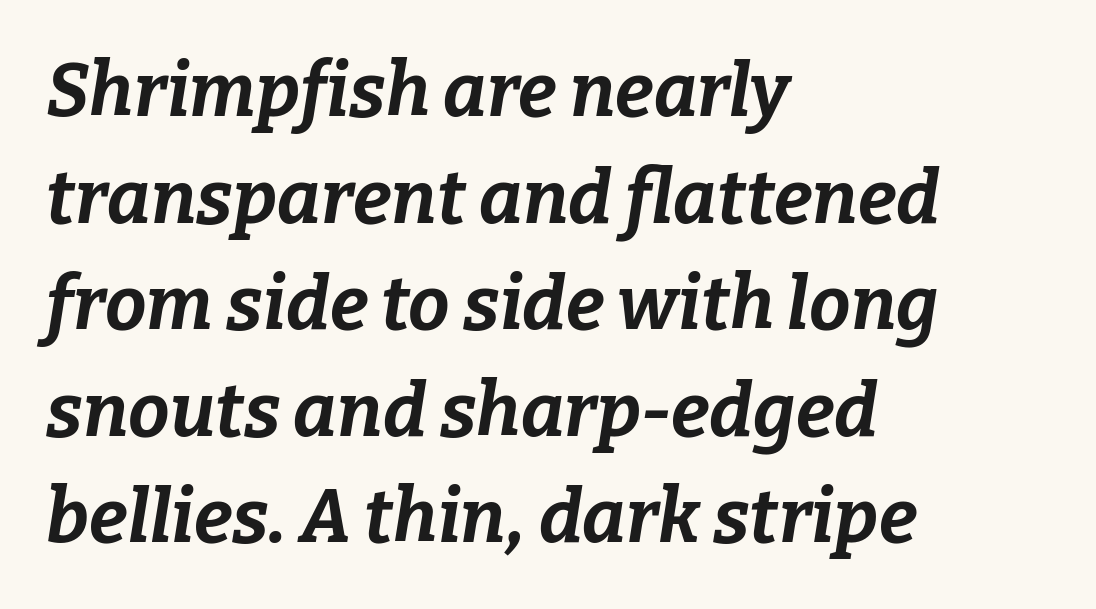
Q: Is the text bold? A: Yes.
Q: Is the text italic (slanted)? A: Yes, it leans right by about 9 degrees.
Q: Is the text underlined? A: No.
Q: How is the paragraph aligned? A: Left-aligned.
Q: Is the spacing between letters normal or unusually wide? A: Normal.
Q: Is the spacing between lines tight, normal or loose? A: Normal.
Q: Width (condensed, normal, or wide)? A: Normal.
Q: Stroke contrast? A: Low.
Q: x-height? A: Medium.
Q: Monospaced? A: No.
